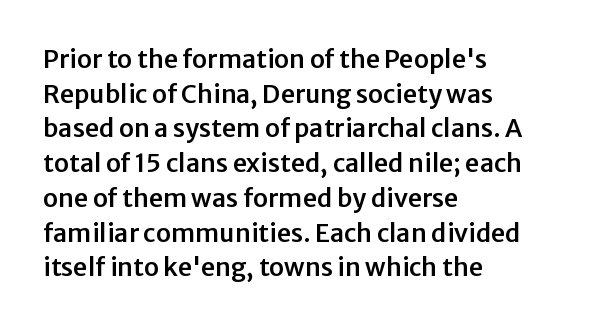
The image shows 25 px text type, upright; set left-aligned, normal line spacing (1.39x), normal letter spacing, not underlined.
